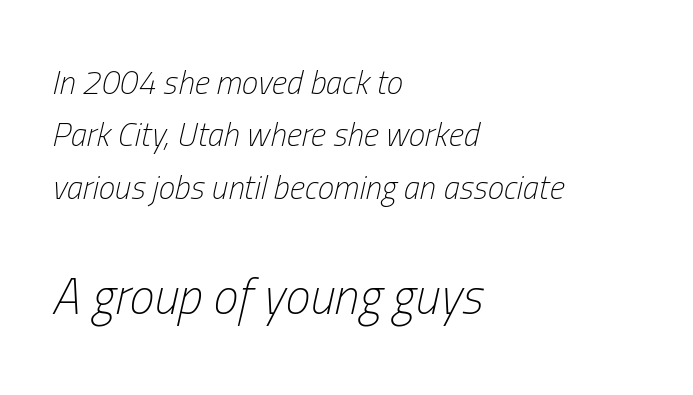
The image shows 50 px light, condensed type, italic (leaning right); set left-aligned, normal line spacing (1.59x), normal letter spacing, not underlined; the second (bottom) block is 1.52x larger; low stroke contrast and a medium x-height.
